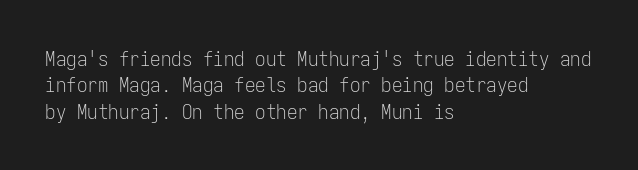
{"italic": "no", "bold": "no", "underline": "no", "align": "left", "line_spacing": "normal", "line_spacing_ratio": 1.26, "letter_spacing": "normal", "letter_spacing_em": 0.0, "glyph_px": 21}
